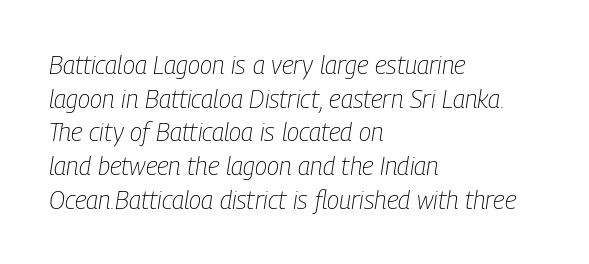
The image shows 25 px text type, italic (leaning right); set left-aligned, normal line spacing (1.35x), normal letter spacing, not underlined.
